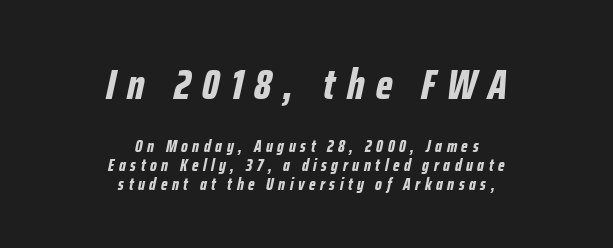
Q: Is the text bold? A: Yes.
Q: Is the text italic (slanted)? A: Yes, it leans right by about 12 degrees.
Q: Is the text underlined? A: No.
Q: How is the paragraph aligned? A: Centered.
Q: Is the spacing between letters normal or unusually wide? A: Unusually wide.
Q: Is the spacing between lines tight, normal or loose? A: Tight.
Q: Which block of text is set in a larger size, the first (top) or the second (bottom)? A: The first (top) one.
Q: Width (condensed, normal, or wide)? A: Condensed.
Q: Stroke contrast? A: Low.
Q: x-height? A: Medium.
Q: Monospaced? A: No.
